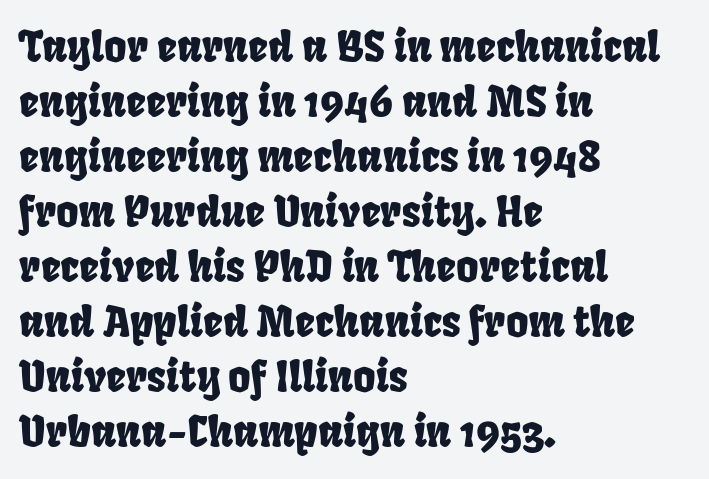
The image shows 43 px condensed sans-serif type; set left-aligned, normal line spacing (1.28x), normal letter spacing, not underlined; low stroke contrast and a large x-height.
